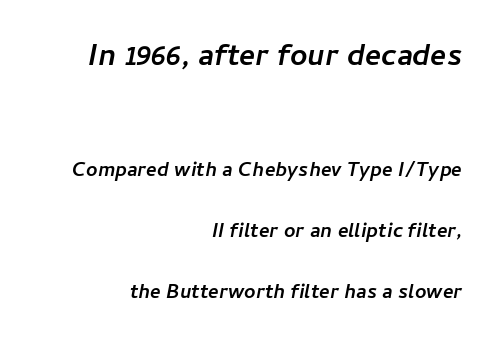
{"serif": "no", "width": "normal", "stroke_contrast": "low", "x_height": "medium", "monospaced": "no", "underline": "no", "align": "right", "line_spacing": "loose", "line_spacing_ratio": 2.44, "letter_spacing": "normal", "letter_spacing_em": 0.0, "larger_block": "first", "size_ratio": 1.52, "glyph_px": 38}
